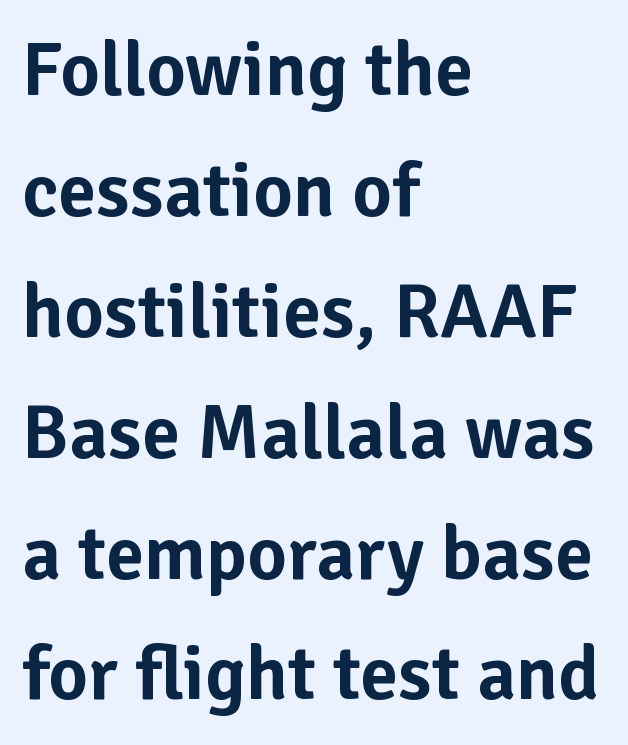
Think of a printed novel: that variable character pitch is what you see here. Glance below the letters and you will spot only blank space. Regarding serifs, this sample does without them. Notice how the passage keeps a crisp vertical edge on the left only. This block has exactly the height ordinary leading produces. When letters stand straight like this, we call the style roman or upright.
